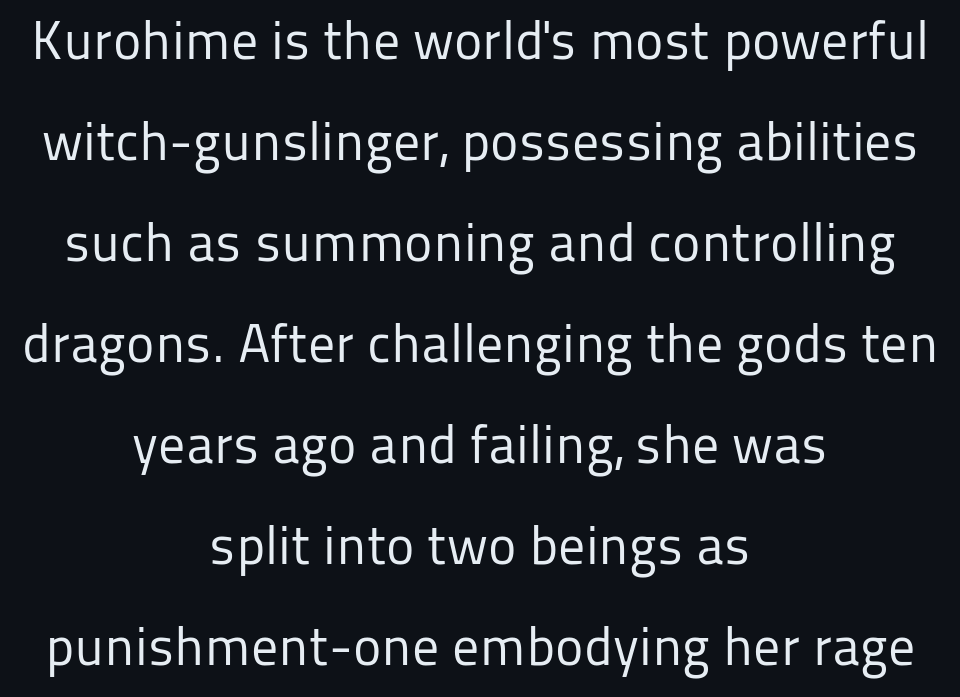
The image shows 54 px regular-weight sans-serif type, upright; set centered, line spacing 1.87x, normal letter spacing, not underlined; low stroke contrast and a medium x-height.
